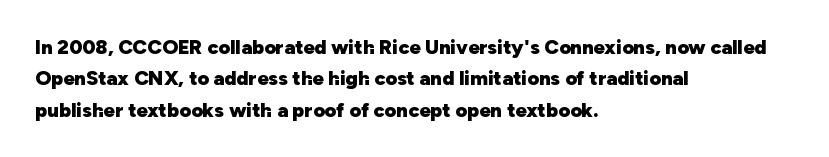
Ascenders rise straight up at ninety degrees. Just letters on the line, the space beneath them empty. Normally led — the rows are evenly, conventionally spaced. Here the glyphs are tracked normally, forming tight word shapes. The characters look thick and weighty, a clear bold.
